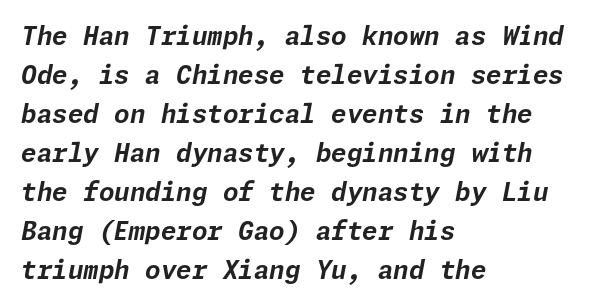
The image shows 25 px bold type, italic (leaning right); set left-aligned, normal line spacing (1.56x), normal letter spacing, not underlined.
